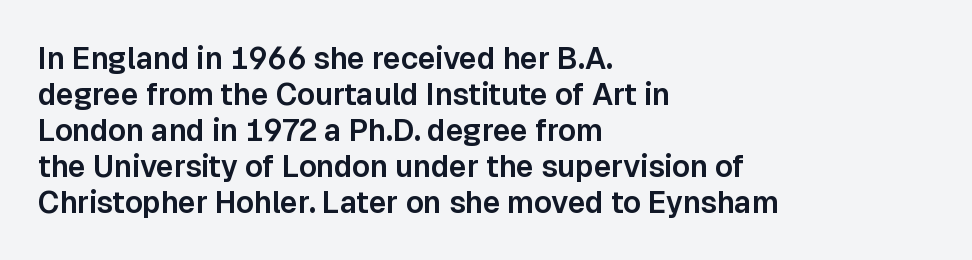
You could not count columns in this text — the font is proportionally spaced. Does the type have serifs? No, each stem ends abruptly. Is the block centered? No — it sits flush against the left margin. Nobody drew a line under any word here. Nope, not italic — everything's standing straight. The gaps between neighbouring characters are ordinary and unremarkable.
